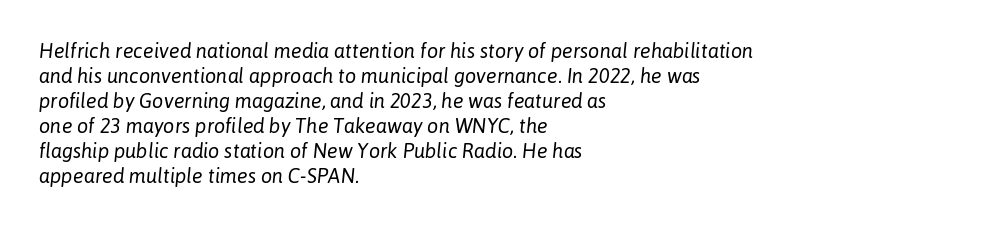
{"italic": "yes", "lean": "right", "slant_degrees": 6, "bold": "no", "underline": "no", "align": "left", "line_spacing": "normal", "line_spacing_ratio": 1.25, "letter_spacing": "normal", "letter_spacing_em": 0.0, "glyph_px": 20}
